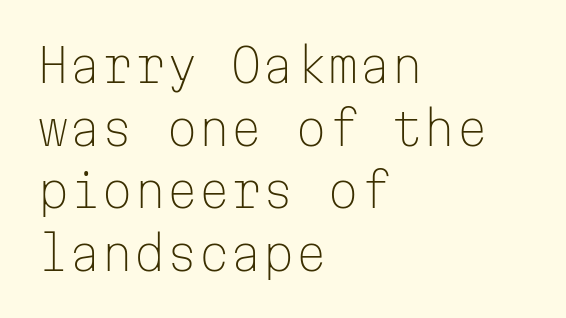
Q: Is the text bold? A: No.
Q: Is the text italic (slanted)? A: No, it is upright.
Q: Is the typeface a serif or a sans-serif typeface? A: Sans-serif.
Q: Is the text underlined? A: No.
Q: How is the paragraph aligned? A: Left-aligned.
Q: Is the spacing between letters normal or unusually wide? A: Normal.
Q: Is the spacing between lines tight, normal or loose? A: Normal.
Q: Width (condensed, normal, or wide)? A: Normal.
Q: Stroke contrast? A: Low.
Q: x-height? A: Medium.
Q: Monospaced? A: Yes.
